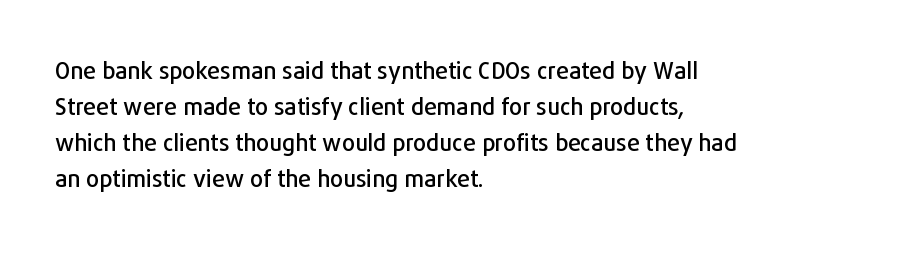
Q: Is the text italic (slanted)? A: No, it is upright.
Q: Is the text underlined? A: No.
Q: How is the paragraph aligned? A: Left-aligned.
Q: Is the spacing between letters normal or unusually wide? A: Normal.
Q: Is the spacing between lines tight, normal or loose? A: Normal.
